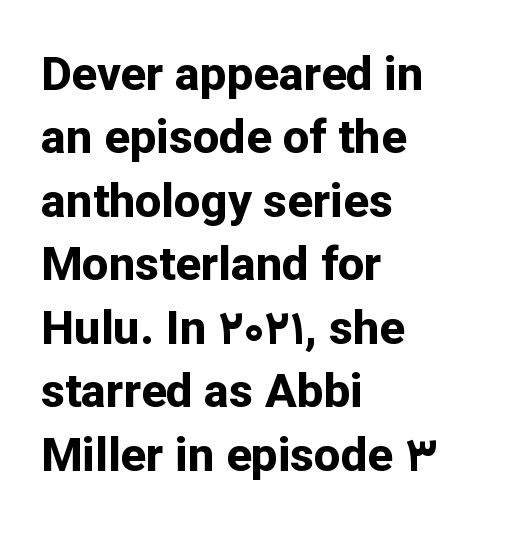
Letters rest on an invisible, unmarked baseline. Serif or sans? Sans — the stroke terminals are bare. Stroke thickness is high; the sample reads as a true bold. Layout note: lines flush left. Designer's note — italics off, roman on.
